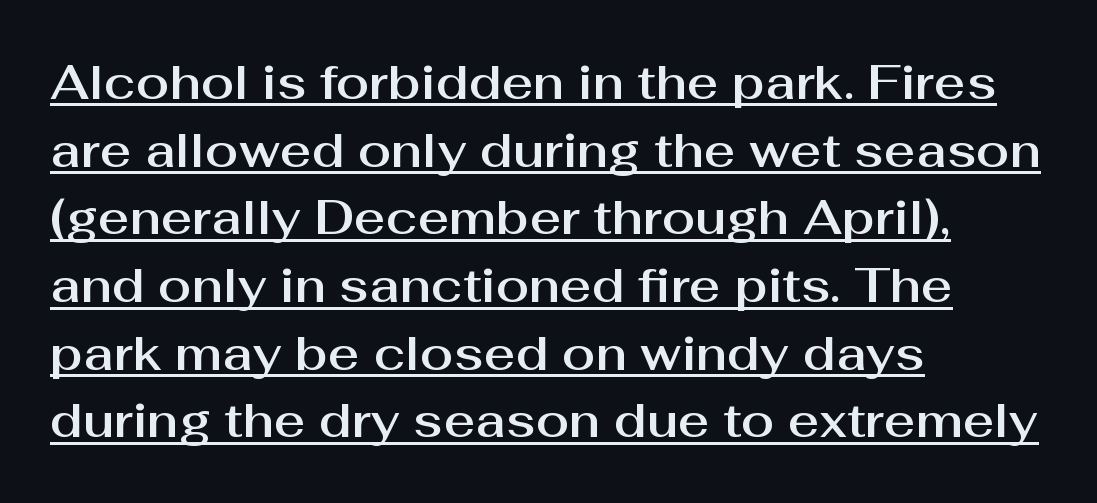
The image shows 48 px sans-serif type, upright; set left-aligned, normal line spacing (1.41x), normal letter spacing, underlined; medium stroke contrast and a medium x-height.
